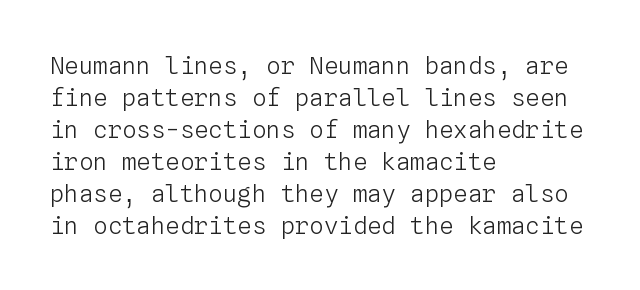
Q: Is the text bold? A: No.
Q: Is the text italic (slanted)? A: No, it is upright.
Q: Is the text underlined? A: No.
Q: How is the paragraph aligned? A: Left-aligned.
Q: Is the spacing between letters normal or unusually wide? A: Normal.
Q: Is the spacing between lines tight, normal or loose? A: Normal.
